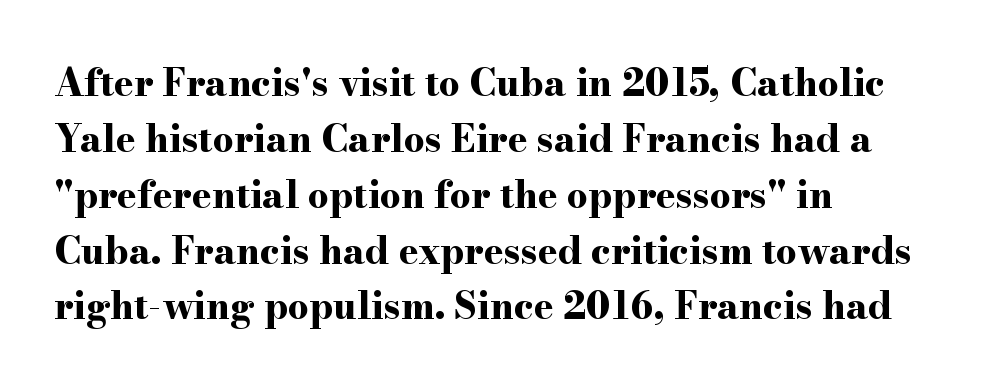
The image shows 37 px bold, wide serif type, upright; set left-aligned, normal line spacing (1.51x), normal letter spacing, not underlined; high stroke contrast and a small x-height.
